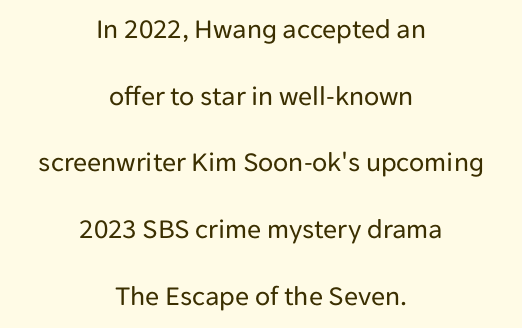
{"serif": "no", "italic": "no", "bold": "no", "weight": "regular", "width": "normal", "stroke_contrast": "low", "x_height": "medium", "monospaced": "no", "underline": "no", "align": "center", "line_spacing": "loose", "line_spacing_ratio": 2.38, "letter_spacing": "normal", "letter_spacing_em": 0.0, "glyph_px": 28}
